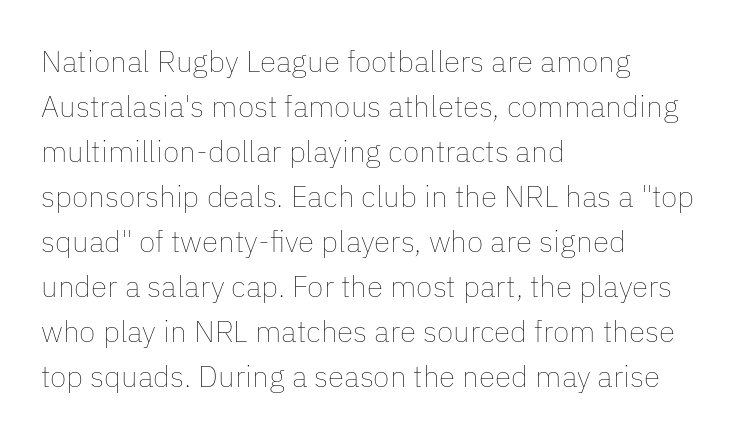
The image shows 30 px thin type, upright; set left-aligned, normal line spacing (1.5x), normal letter spacing, not underlined; low stroke contrast and a medium x-height.
